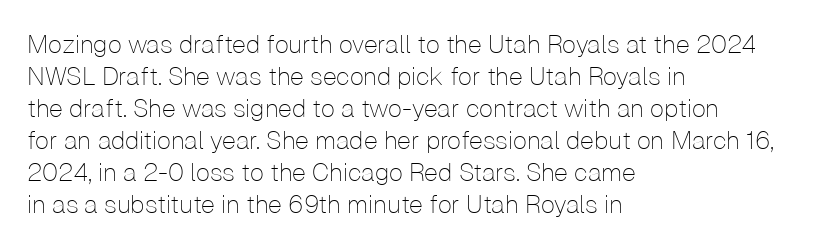
Glance below the letters and you will spot only blank space. The weight tops out at a normal text grade. Teacher's note: observe the even left margin — that is flush-left alignment. Interline gaps are of average width in this sample. In terms of posture, this sample is upright.
